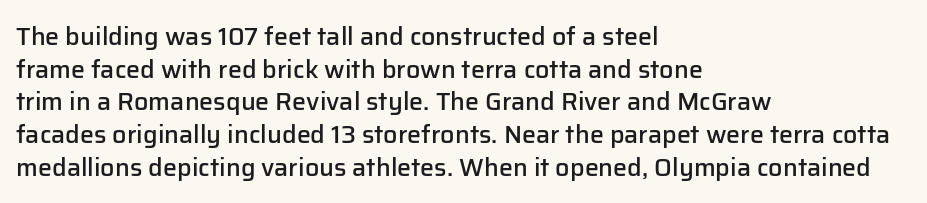
Q: Is the text bold? A: Semi-bold.
Q: Is the text italic (slanted)? A: No, it is upright.
Q: Is the text underlined? A: No.
Q: How is the paragraph aligned? A: Left-aligned.
Q: Is the spacing between letters normal or unusually wide? A: Normal.
Q: Is the spacing between lines tight, normal or loose? A: Normal.
